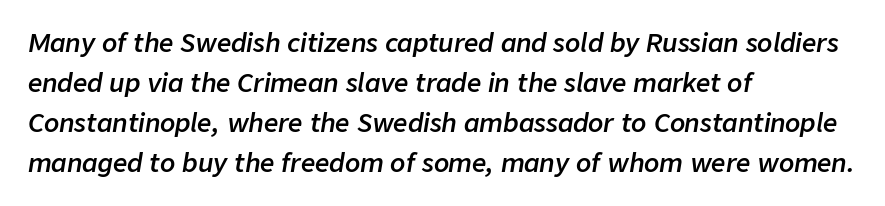
The image shows 25 px text type, italic (leaning right); set left-aligned, normal line spacing (1.6x), normal letter spacing, not underlined.
